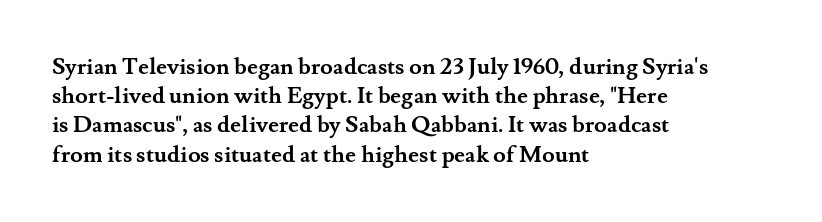
The image shows 23 px bold type, upright; set left-aligned, normal line spacing (1.27x), normal letter spacing, not underlined.
